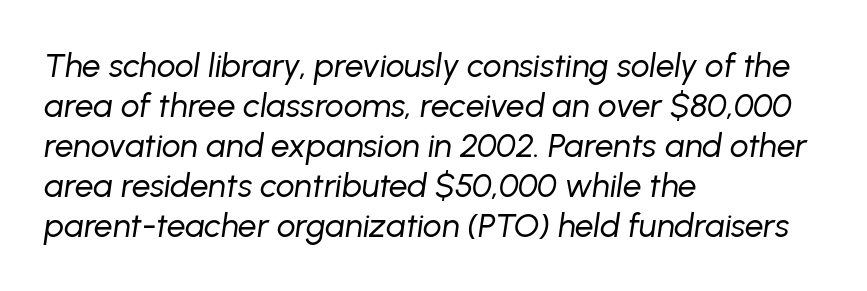
{"italic": "yes", "lean": "right", "slant_degrees": 8, "bold": "no", "weight": "regular", "width": "normal", "stroke_contrast": "low", "x_height": "medium", "monospaced": "no", "underline": "no", "align": "left", "line_spacing_ratio": 1.21, "letter_spacing": "normal", "letter_spacing_em": 0.0, "glyph_px": 33}
